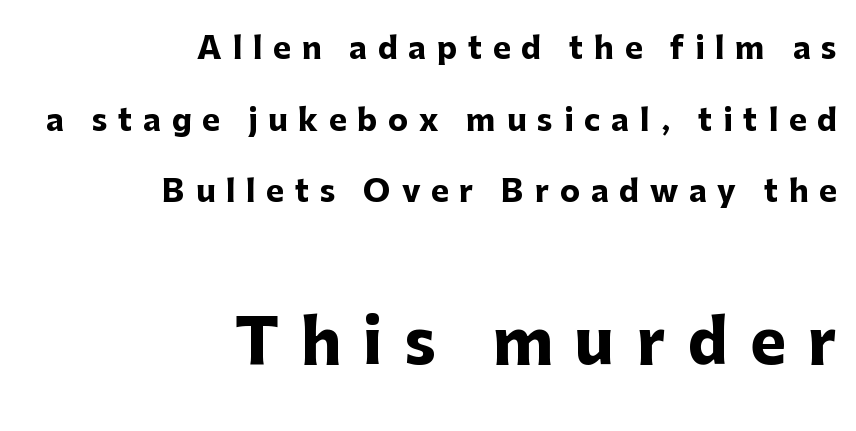
The image shows 61 px heavy sans-serif type, upright; set right-aligned, loose line spacing (2.39x), unusually wide letter spacing (+0.36 em), not underlined; the second (bottom) block is 2.03x larger; low stroke contrast and a medium x-height.
